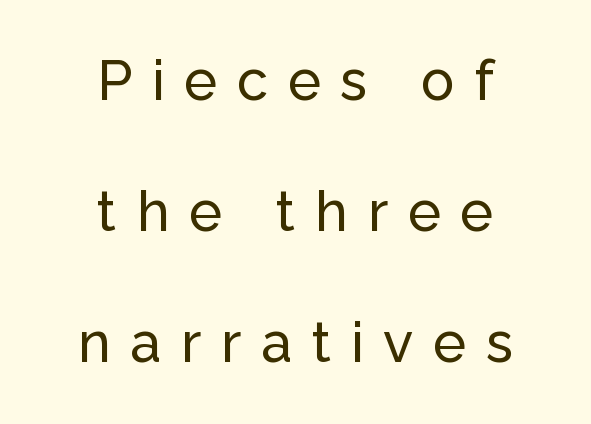
{"serif": "no", "italic": "no", "width": "normal", "stroke_contrast": "low", "x_height": "medium", "monospaced": "no", "underline": "no", "align": "center", "line_spacing": "loose", "line_spacing_ratio": 2.34, "letter_spacing": "wide", "letter_spacing_em": 0.35, "glyph_px": 56}
